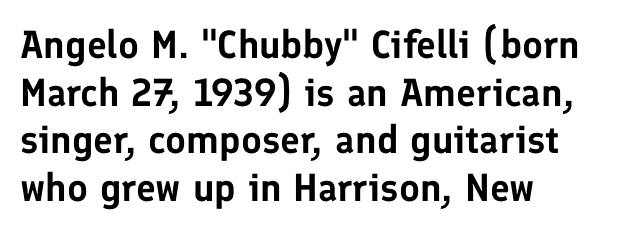
Words appear dense and cohesive because spacing is normal. Rule under the text: the space is simply empty. A typesetter would label this face a sans. Characters remain perfectly vertical along every line. The letters advance in unequal steps, a hallmark of proportional type. The lines are quadded left.
